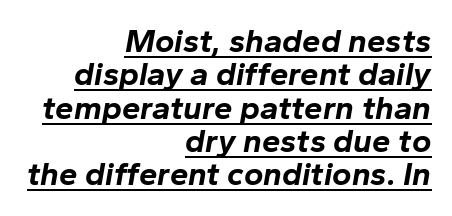
The image shows 33 px bold type, italic (leaning right); set right-aligned, tight line spacing (1.01x), normal letter spacing, underlined; low stroke contrast and a medium x-height.
